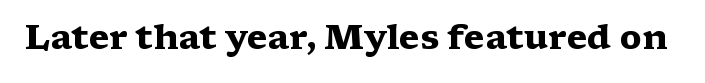
{"serif": "yes", "italic": "no", "bold": "yes", "weight": "heavy", "width": "wide", "stroke_contrast": "medium", "x_height": "medium", "monospaced": "no", "underline": "no", "letter_spacing": "normal", "letter_spacing_em": 0.0, "glyph_px": 34}
